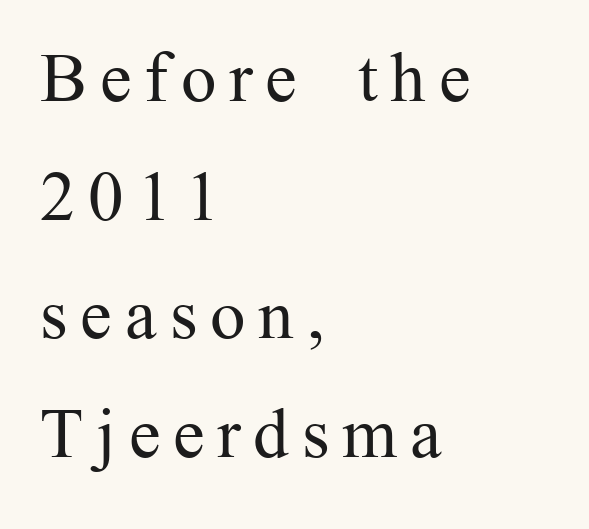
{"serif": "yes", "italic": "no", "bold": "no", "weight": "regular", "width": "normal", "stroke_contrast": "medium", "x_height": "medium", "monospaced": "no", "underline": "no", "align": "left", "line_spacing": "normal", "line_spacing_ratio": 1.67, "glyph_px": 71}
